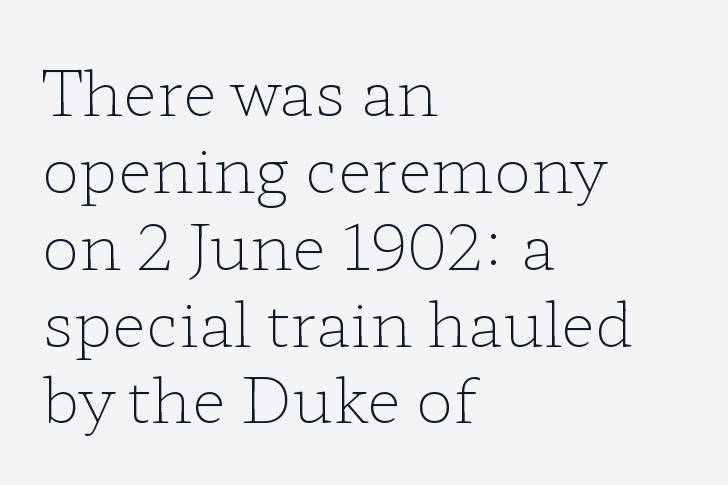
Q: Is the text bold? A: No.
Q: Is the text italic (slanted)? A: No, it is upright.
Q: Is the typeface a serif or a sans-serif typeface? A: Serif.
Q: Is the text underlined? A: No.
Q: How is the paragraph aligned? A: Left-aligned.
Q: Is the spacing between letters normal or unusually wide? A: Normal.
Q: Width (condensed, normal, or wide)? A: Wide.
Q: Stroke contrast? A: Low.
Q: x-height? A: Medium.
Q: Monospaced? A: No.
